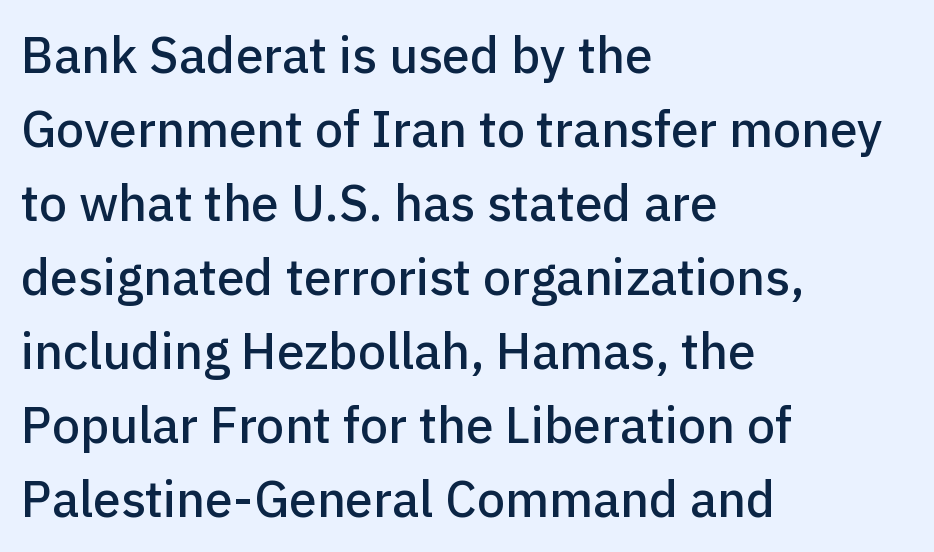
Q: Is the text italic (slanted)? A: No, it is upright.
Q: Is the typeface a serif or a sans-serif typeface? A: Sans-serif.
Q: Is the text underlined? A: No.
Q: How is the paragraph aligned? A: Left-aligned.
Q: Is the spacing between letters normal or unusually wide? A: Normal.
Q: Is the spacing between lines tight, normal or loose? A: Normal.
Q: Width (condensed, normal, or wide)? A: Normal.
Q: Stroke contrast? A: Low.
Q: x-height? A: Medium.
Q: Monospaced? A: No.
